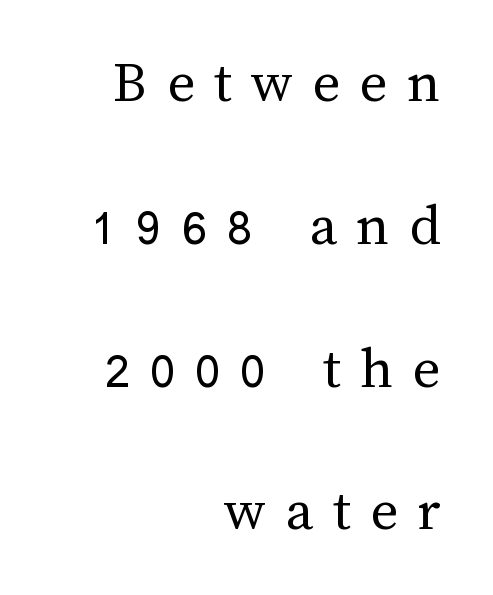
{"italic": "no", "bold": "no", "weight": "regular", "width": "normal", "stroke_contrast": "medium", "x_height": "medium", "monospaced": "no", "underline": "no", "align": "right", "line_spacing": "loose", "line_spacing_ratio": 2.38, "letter_spacing": "wide", "letter_spacing_em": 0.32, "glyph_px": 60}
